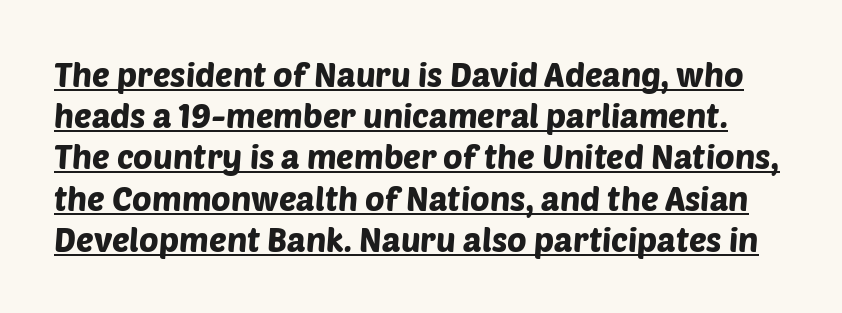
In terms of letterspacing, this is plain default setting. Font category for this specimen: sans-serif. Underline: present. The rows are spaced the way most documents space them. Here the designer chose a conventional face with non-uniform glyph widths.
